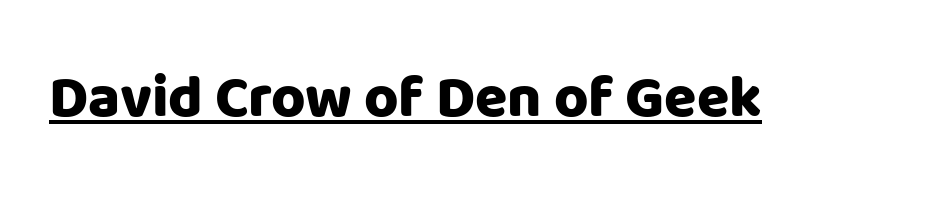
A roman cut, with each character standing at attention. Look at the bottom of the vertical strokes: they stop flat, with no serifs. Is the letter spacing exaggerated? No — it looks like the ordinary default. This sample has the flowing, uneven cadence of proportional lettering.
